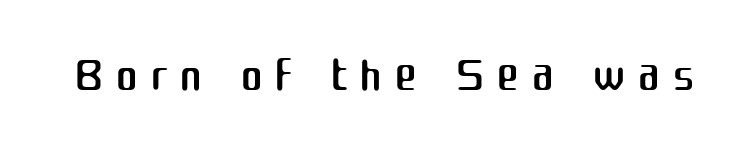
The image shows 70 px regular-weight sans-serif type, upright; set not underlined; medium stroke contrast and a medium x-height.
